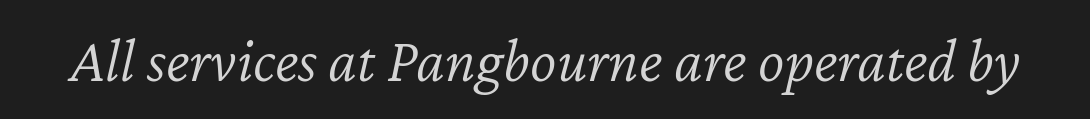
The image shows 63 px light type, italic (leaning right); set normal letter spacing, not underlined; low stroke contrast and a medium x-height.
